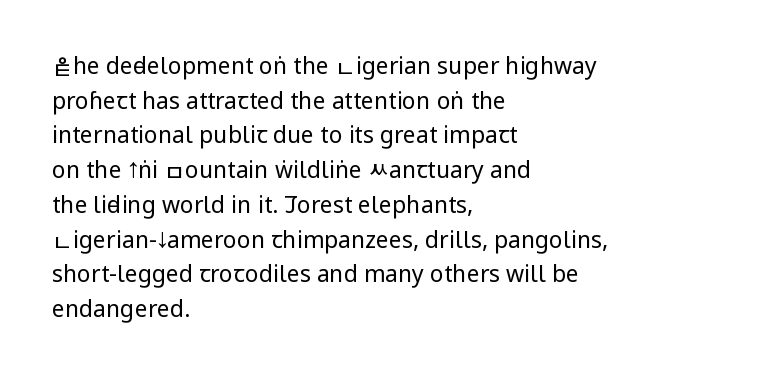
The image shows 23 px text type, upright; set left-aligned, normal line spacing (1.51x), normal letter spacing, not underlined.
